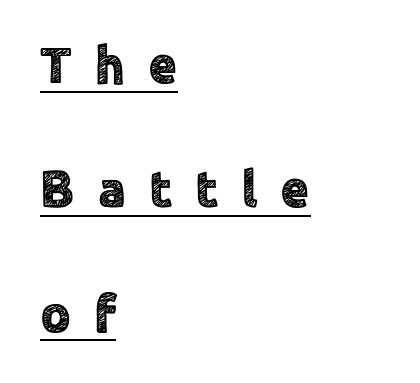
Q: Is the text italic (slanted)? A: No, it is upright.
Q: Is the typeface a serif or a sans-serif typeface? A: Sans-serif.
Q: Is the text underlined? A: Yes.
Q: How is the paragraph aligned? A: Left-aligned.
Q: Is the spacing between letters normal or unusually wide? A: Unusually wide.
Q: Is the spacing between lines tight, normal or loose? A: Loose.
Q: Width (condensed, normal, or wide)? A: Normal.
Q: x-height? A: Medium.
Q: Monospaced? A: No.
